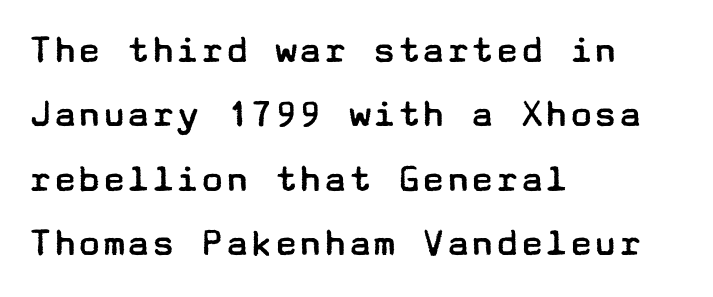
Only glyphs here, with clear space below each row. One-word summary of the alignment: left. The vertical gap from one line to the next is medium. Students, note that the glyphs here touch the page at normal intervals. Italic: no, the glyphs are upright roman.
